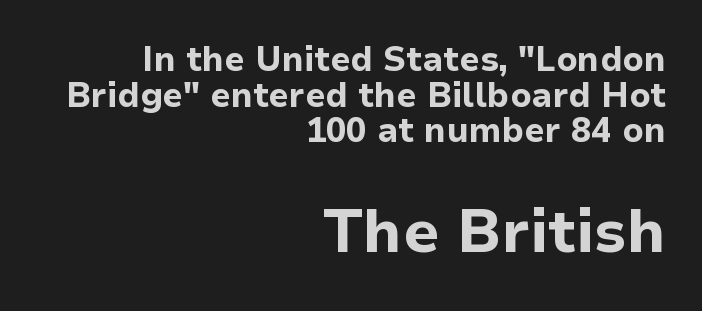
{"serif": "no", "italic": "no", "bold": "yes", "weight": "bold", "width": "normal", "stroke_contrast": "low", "x_height": "medium", "monospaced": "no", "underline": "no", "align": "right", "line_spacing": "tight", "line_spacing_ratio": 1.05, "letter_spacing": "normal", "letter_spacing_em": 0.0, "larger_block": "second", "size_ratio": 1.76, "glyph_px": 60}
